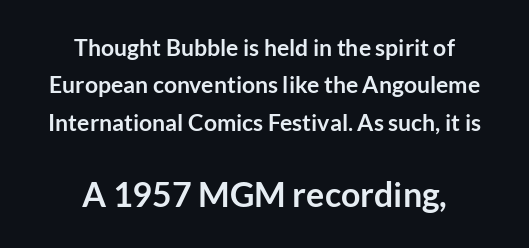
Which of the two is more prominent by size? The second, at the bottom. Each glyph is drawn with heavy, bold strokes. The face used here is rendered with its standard letterfit. Posture: vertical. Regarding leading, the lines here are spaced in the standard way.
